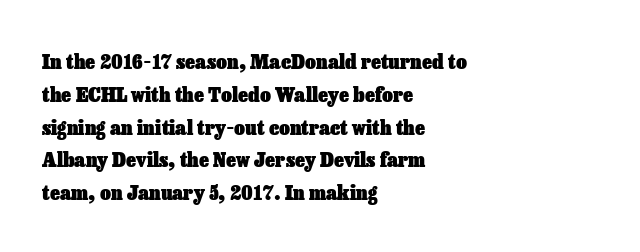
The image shows 21 px bold type, upright; set left-aligned, normal line spacing (1.56x), normal letter spacing, not underlined.
